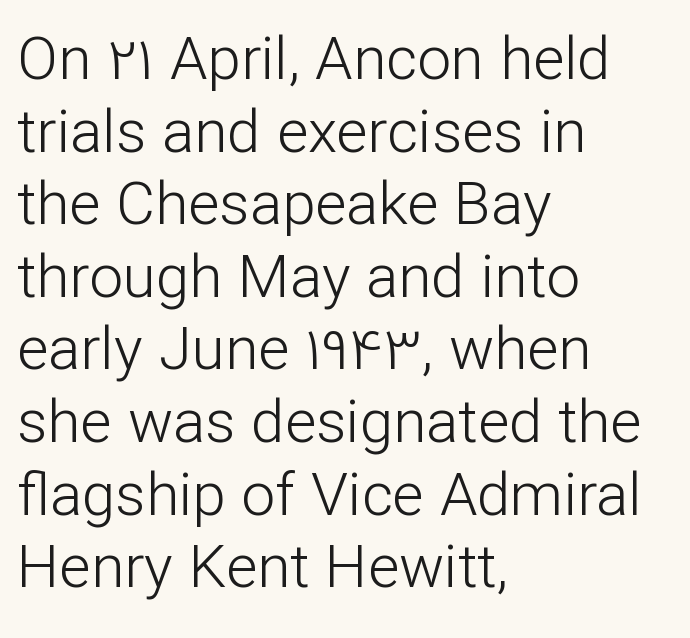
Q: Is the text bold? A: No.
Q: Is the text italic (slanted)? A: No, it is upright.
Q: Is the typeface a serif or a sans-serif typeface? A: Sans-serif.
Q: Is the text underlined? A: No.
Q: How is the paragraph aligned? A: Left-aligned.
Q: Is the spacing between letters normal or unusually wide? A: Normal.
Q: Width (condensed, normal, or wide)? A: Normal.
Q: Stroke contrast? A: Low.
Q: x-height? A: Medium.
Q: Monospaced? A: No.
